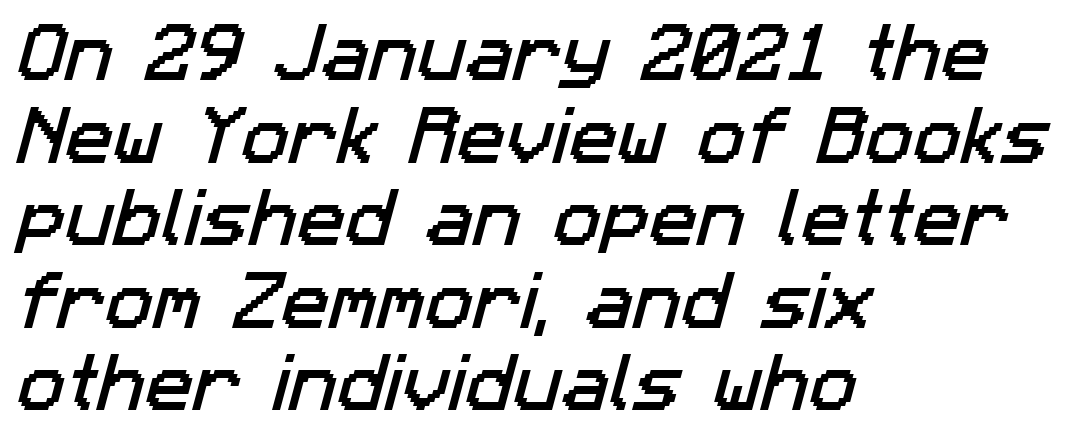
Serif or sans? Sans — the stroke terminals are bare. In CSS terms this would be text-align: left. The passage shown stacks its lines at a standard gap. Proportional: the letters do not fall into vertical columns. Anything drawn beneath the words? Only blank space.
